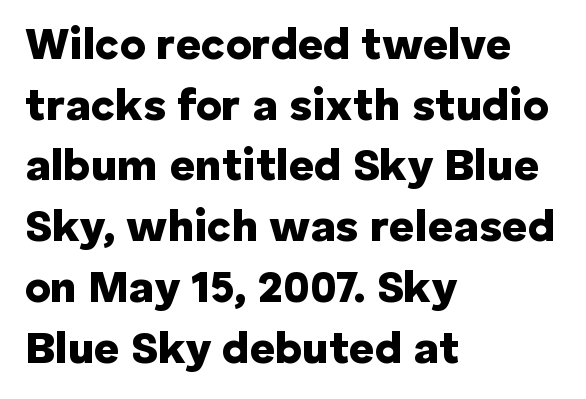
Q: Is the text bold? A: Yes.
Q: Is the text italic (slanted)? A: No, it is upright.
Q: Is the typeface a serif or a sans-serif typeface? A: Sans-serif.
Q: Is the text underlined? A: No.
Q: How is the paragraph aligned? A: Left-aligned.
Q: Is the spacing between letters normal or unusually wide? A: Normal.
Q: Is the spacing between lines tight, normal or loose? A: Normal.
Q: Width (condensed, normal, or wide)? A: Normal.
Q: Stroke contrast? A: Low.
Q: x-height? A: Medium.
Q: Monospaced? A: No.
